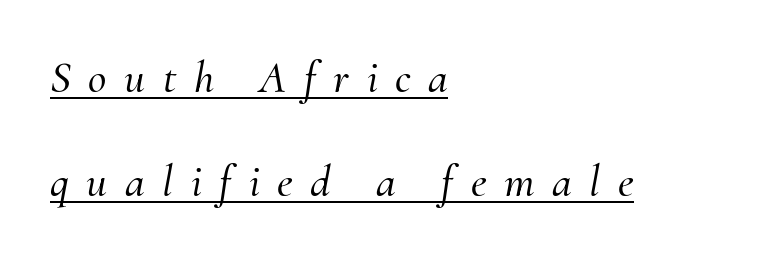
The image shows 45 px serif type, italic (leaning right); set left-aligned, loose line spacing (2.32x), unusually wide letter spacing (+0.39 em), underlined; medium stroke contrast and a small x-height.
